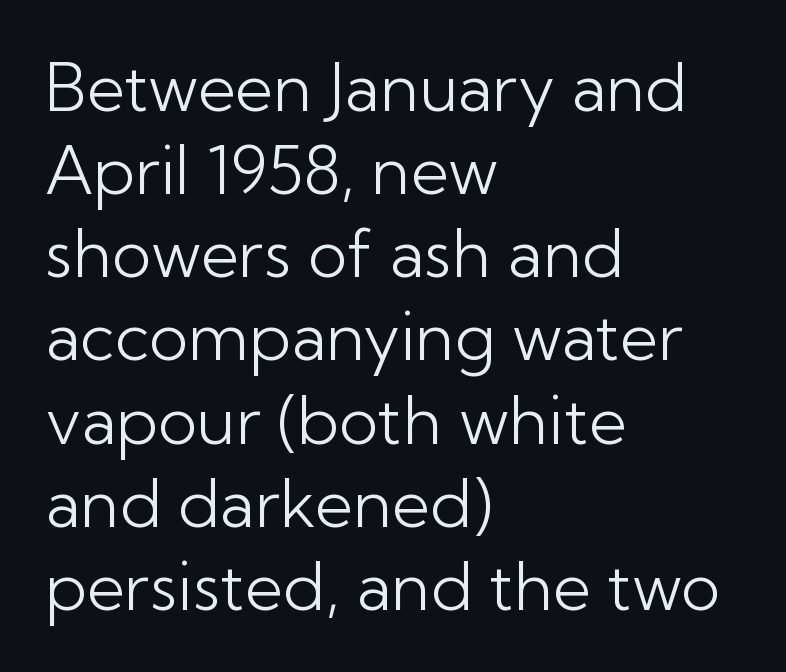
Default kerning and tracking; the words read as compact shapes. Caption: face not bold, strokes unweighted. Proportional: the letters do not fall into vertical columns. Regular leading. Left-aligned paragraph, ragged on the right. The passage shown is not underscored anywhere.
